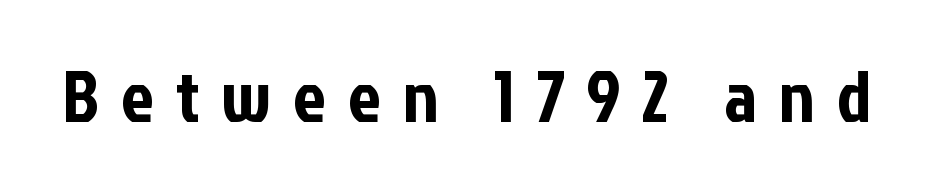
The image shows 73 px condensed sans-serif type, upright; set unusually wide letter spacing (+0.3 em), not underlined; low stroke contrast and a medium x-height.
